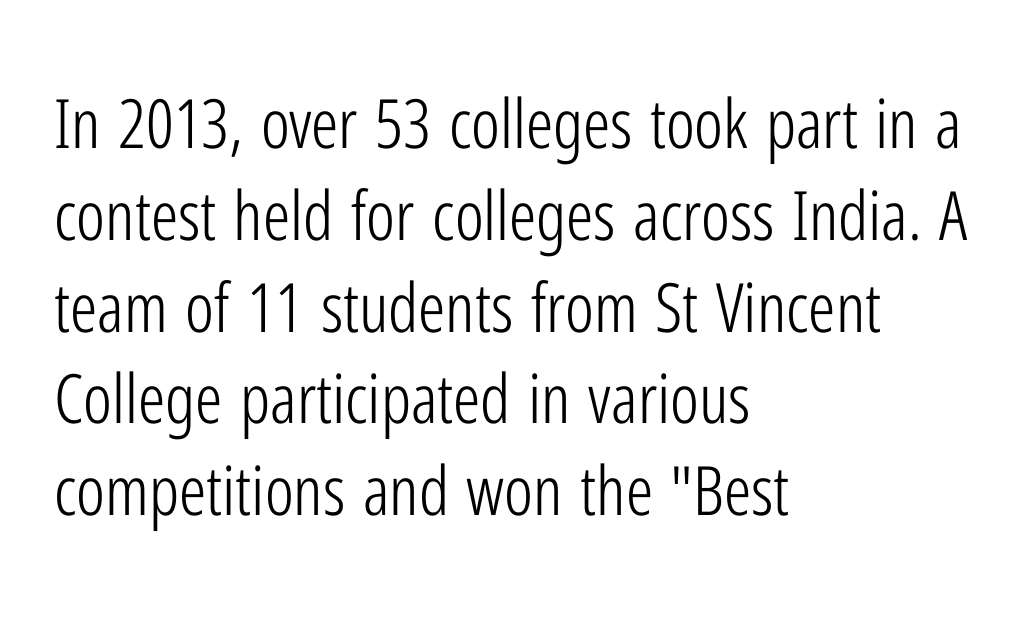
The image shows 68 px light, condensed sans-serif type, upright; set left-aligned, normal line spacing (1.35x), normal letter spacing, not underlined; low stroke contrast and a medium x-height.
